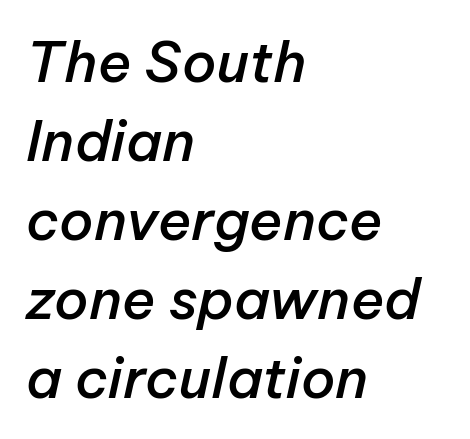
Q: Is the text bold? A: Semi-bold.
Q: Is the text italic (slanted)? A: Yes, it leans right by about 12 degrees.
Q: Is the text underlined? A: No.
Q: How is the paragraph aligned? A: Left-aligned.
Q: Is the spacing between letters normal or unusually wide? A: Normal.
Q: Is the spacing between lines tight, normal or loose? A: Normal.
Q: Width (condensed, normal, or wide)? A: Normal.
Q: Stroke contrast? A: Low.
Q: x-height? A: Medium.
Q: Monospaced? A: No.
